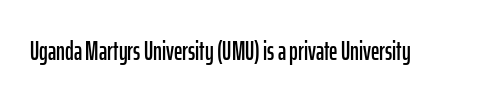
{"italic": "no", "underline": "no", "letter_spacing": "normal", "letter_spacing_em": 0.0, "glyph_px": 26}
